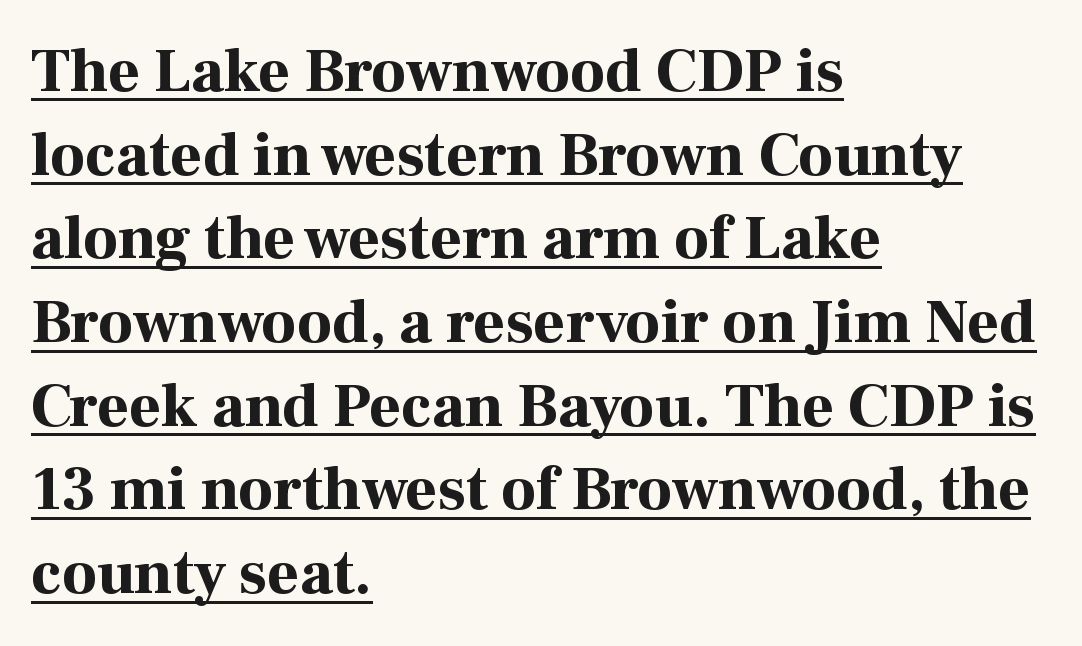
The typesetter chose a ragged-right arrangement here. Classification — serif. Compared with undecorated copy, this sample adds a rule below the words. The passage shown is typed in a proportional face where columns would drift.
